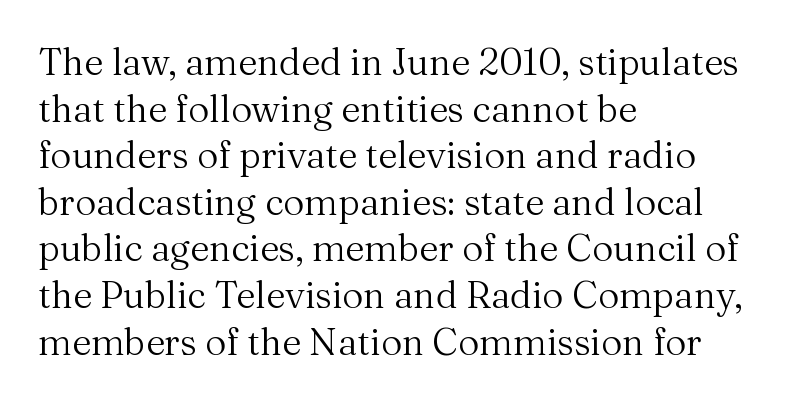
The image shows 37 px regular-weight serif type, upright; set left-aligned, normal line spacing (1.26x), normal letter spacing, not underlined; medium stroke contrast and a medium x-height.
